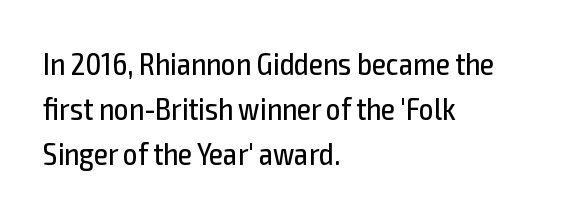
{"serif": "no", "italic": "no", "bold": "no", "weight": "regular", "width": "condensed", "x_height": "medium", "monospaced": "no", "underline": "no", "align": "left", "line_spacing": "normal", "line_spacing_ratio": 1.4, "letter_spacing": "normal", "letter_spacing_em": 0.0, "glyph_px": 32}
